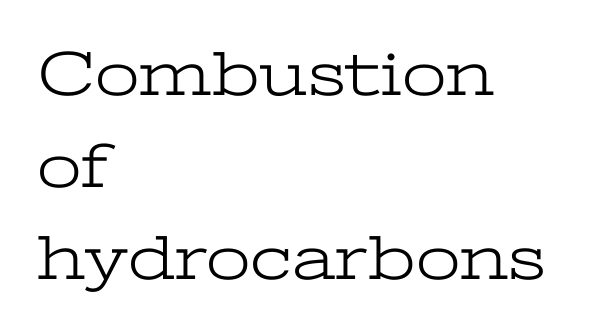
Q: Is the text bold? A: No.
Q: Is the text italic (slanted)? A: No, it is upright.
Q: Is the typeface a serif or a sans-serif typeface? A: Serif.
Q: Is the text underlined? A: No.
Q: How is the paragraph aligned? A: Left-aligned.
Q: Is the spacing between letters normal or unusually wide? A: Normal.
Q: Is the spacing between lines tight, normal or loose? A: Normal.
Q: Width (condensed, normal, or wide)? A: Wide.
Q: Stroke contrast? A: Low.
Q: x-height? A: Medium.
Q: Monospaced? A: No.
